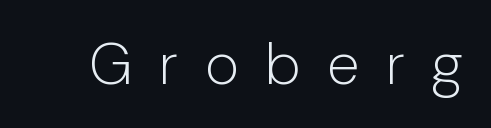
Q: Is the text bold? A: No.
Q: Is the text italic (slanted)? A: No, it is upright.
Q: Is the typeface a serif or a sans-serif typeface? A: Sans-serif.
Q: Is the text underlined? A: No.
Q: Is the spacing between letters normal or unusually wide? A: Unusually wide.
Q: Width (condensed, normal, or wide)? A: Normal.
Q: Stroke contrast? A: Low.
Q: x-height? A: Medium.
Q: Monospaced? A: No.
